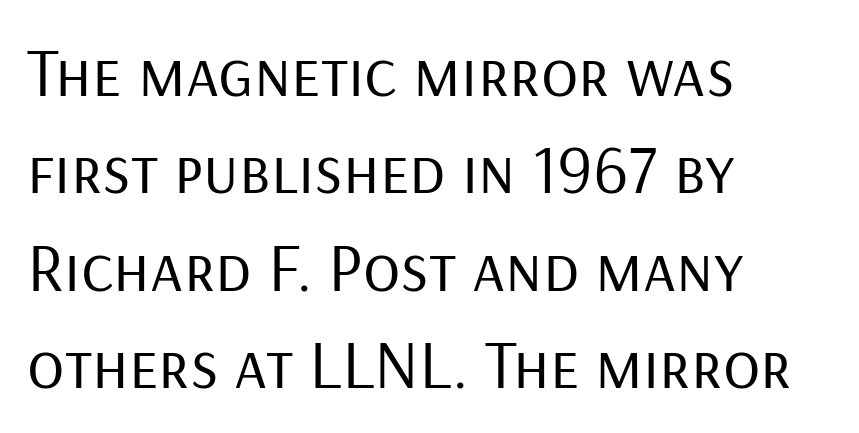
The image shows 69 px regular-weight sans-serif type, upright; set left-aligned, normal line spacing (1.41x), normal letter spacing, not underlined; low stroke contrast and a medium x-height.
